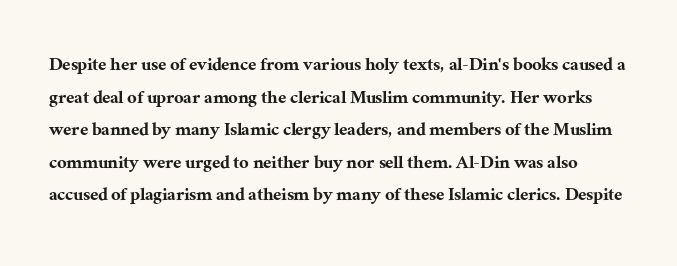
Q: Is the text italic (slanted)? A: No, it is upright.
Q: Is the text underlined? A: No.
Q: Is the spacing between letters normal or unusually wide? A: Normal.
Q: Is the spacing between lines tight, normal or loose? A: Normal.
